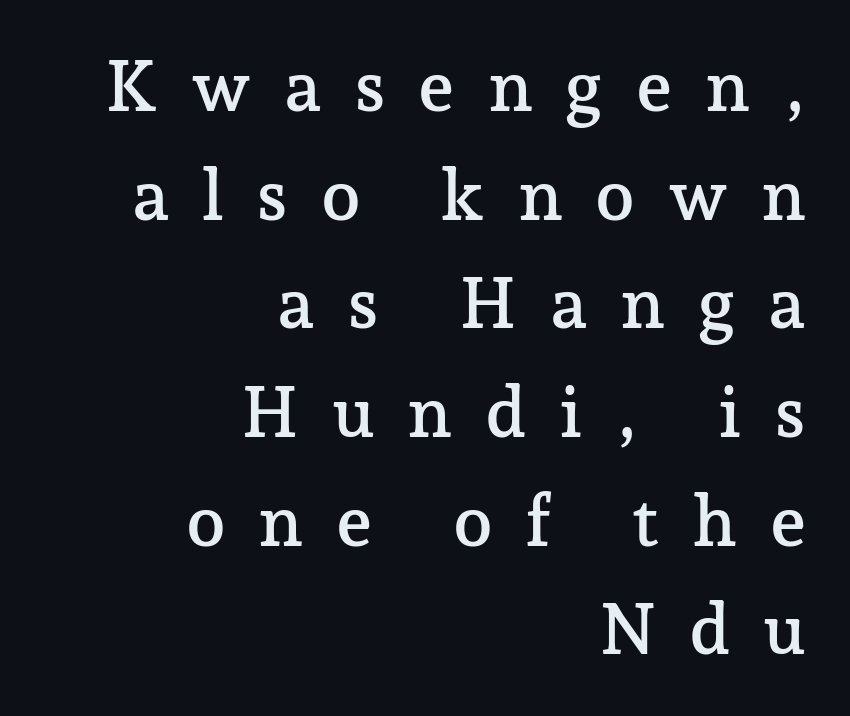
Q: Is the text italic (slanted)? A: No, it is upright.
Q: Is the typeface a serif or a sans-serif typeface? A: Serif.
Q: Is the text underlined? A: No.
Q: How is the paragraph aligned? A: Right-aligned.
Q: Is the spacing between letters normal or unusually wide? A: Unusually wide.
Q: Is the spacing between lines tight, normal or loose? A: Normal.
Q: Width (condensed, normal, or wide)? A: Normal.
Q: Stroke contrast? A: Low.
Q: x-height? A: Medium.
Q: Monospaced? A: No.
